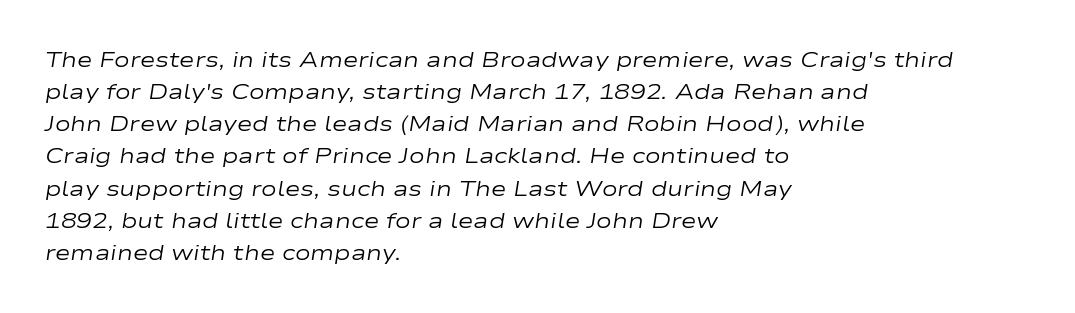
What's the leading like? Ordinary, nothing unusual. The strip under each line holds only bare page. Students, note that the glyphs here touch the page at normal intervals. This is not heavy type; no bold has been used.
